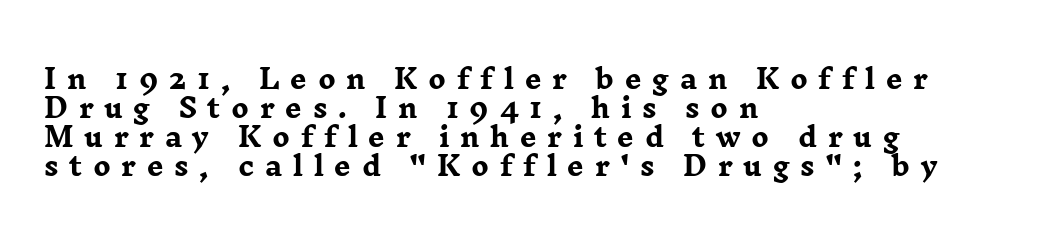
Every letter is thick-stroked: bold, no question. Does the leading feel generous? Not at all — it's pinched. Posture: upright roman. Underlining? Definitely not there.
